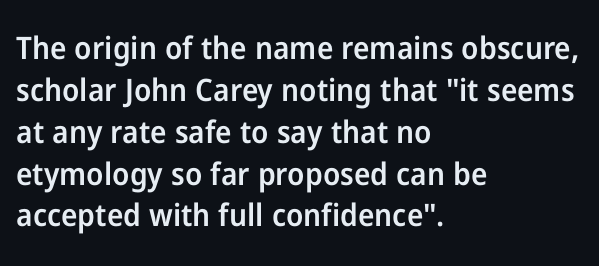
Ordinary non-slanted type is in use. Notice the strokes are somewhat thickened but not fully heavy: this is a semibold. A bare baseline throughout the passage. Is there much room between lines? A standard amount, neither cramped nor airy. Letterform terminals end flat and unadorned throughout the passage. These lines are set flush left with a ragged right edge.
